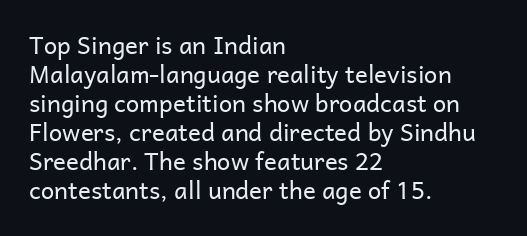
{"italic": "no", "bold": "no", "underline": "no", "align": "left", "line_spacing_ratio": 1.21, "letter_spacing": "normal", "letter_spacing_em": 0.0, "glyph_px": 24}
